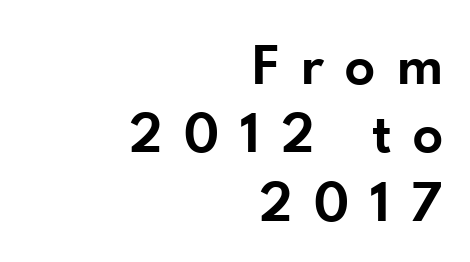
Q: Is the text bold? A: Semi-bold.
Q: Is the text italic (slanted)? A: No, it is upright.
Q: Is the typeface a serif or a sans-serif typeface? A: Sans-serif.
Q: Is the text underlined? A: No.
Q: How is the paragraph aligned? A: Right-aligned.
Q: Is the spacing between letters normal or unusually wide? A: Unusually wide.
Q: Is the spacing between lines tight, normal or loose? A: Tight.
Q: Width (condensed, normal, or wide)? A: Normal.
Q: Stroke contrast? A: Low.
Q: x-height? A: Small.
Q: Monospaced? A: No.
